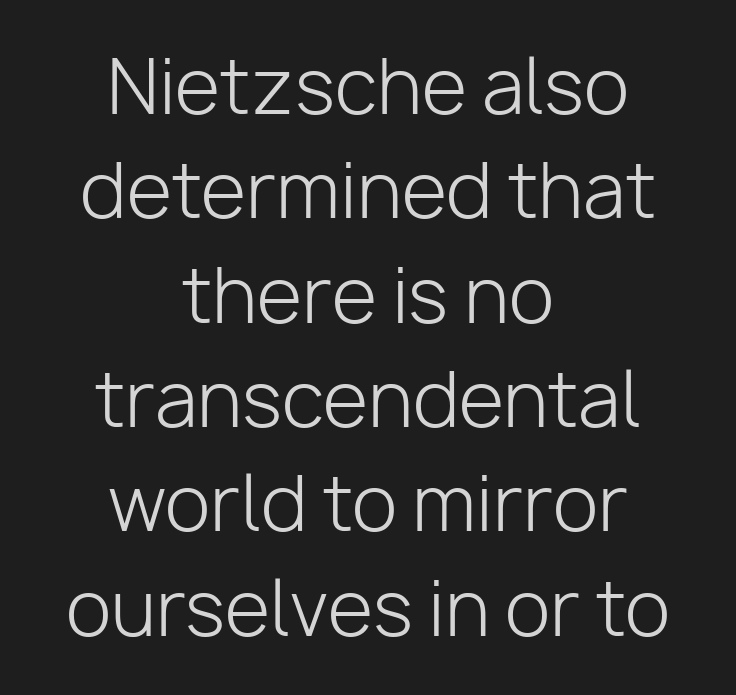
The image shows 74 px light sans-serif type, upright; set centered, normal line spacing (1.41x), normal letter spacing, not underlined; low stroke contrast and a medium x-height.
